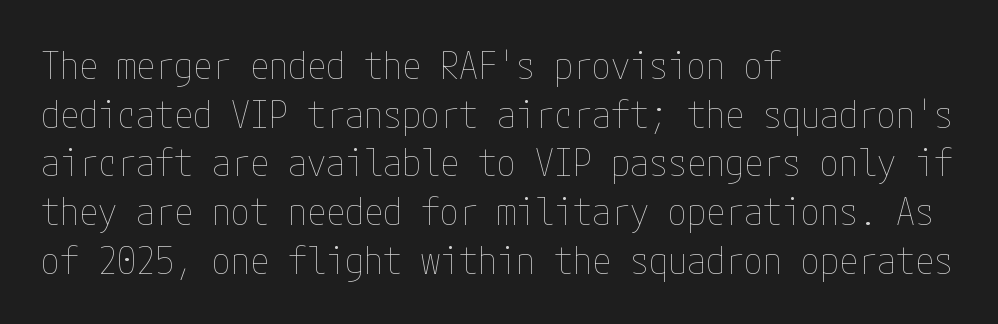
{"italic": "no", "bold": "no", "weight": "thin", "width": "condensed", "stroke_contrast": "low", "x_height": "medium", "underline": "no", "align": "left", "line_spacing": "normal", "line_spacing_ratio": 1.28, "letter_spacing": "normal", "letter_spacing_em": 0.0, "glyph_px": 38}
